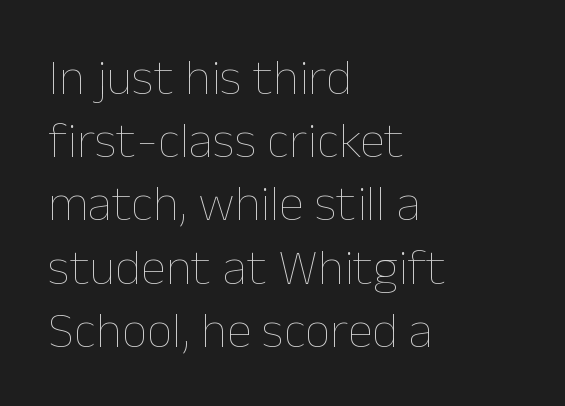
Observe the ordinary spacing: letters are neighbours, not strangers. Is there any slant? The stems are plumb. Is the stroke heavy? The answer is a plain regular-or-lighter. In CSS terms this would be text-align: left. The zone under the glyphs is completely vacant.
